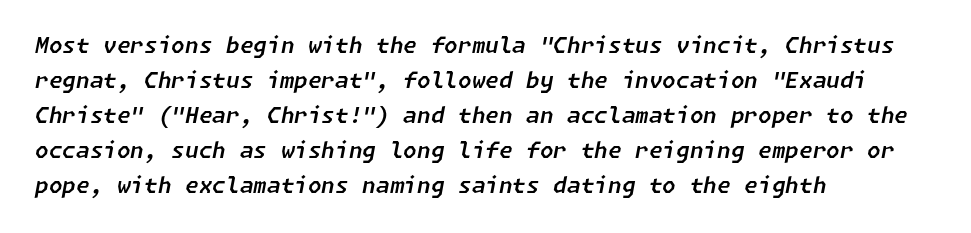
{"italic": "yes", "lean": "right", "slant_degrees": 11, "underline": "no", "align": "left", "line_spacing": "normal", "line_spacing_ratio": 1.59, "letter_spacing": "normal", "letter_spacing_em": 0.0, "glyph_px": 22}
